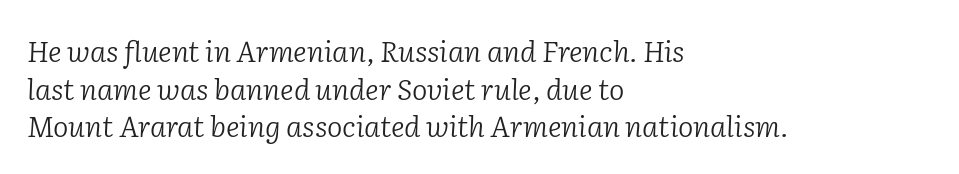
The image shows 29 px light serif type, italic (leaning right); set left-aligned, normal line spacing (1.3x), normal letter spacing, not underlined; low stroke contrast and a medium x-height.
